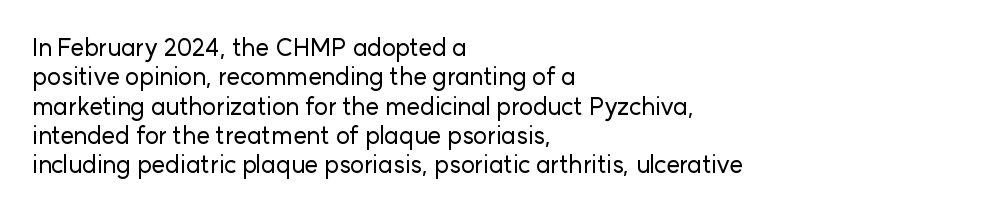
The image shows 24 px text type, upright; set left-aligned, line spacing 1.22x, normal letter spacing, not underlined.
